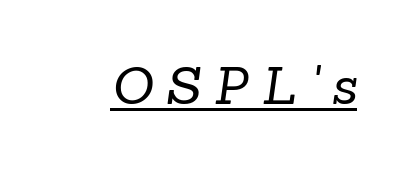
The image shows 52 px regular-weight serif type; set unusually wide letter spacing (+0.26 em), underlined; low stroke contrast and a medium x-height.
